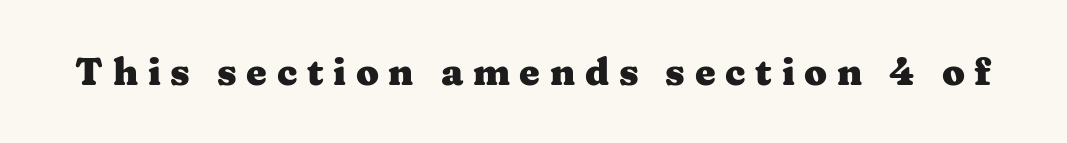
Q: Is the text bold? A: Yes.
Q: Is the text italic (slanted)? A: No, it is upright.
Q: Is the typeface a serif or a sans-serif typeface? A: Serif.
Q: Is the text underlined? A: No.
Q: Is the spacing between letters normal or unusually wide? A: Unusually wide.
Q: Width (condensed, normal, or wide)? A: Wide.
Q: Stroke contrast? A: Medium.
Q: x-height? A: Medium.
Q: Monospaced? A: No.
